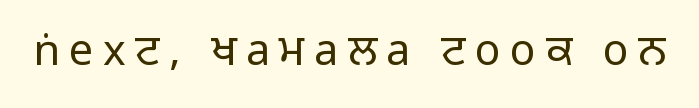
Q: Is the text bold? A: No.
Q: Is the text italic (slanted)? A: No, it is upright.
Q: Is the typeface a serif or a sans-serif typeface? A: Sans-serif.
Q: Is the text underlined? A: No.
Q: Is the spacing between letters normal or unusually wide? A: Unusually wide.
Q: Width (condensed, normal, or wide)? A: Normal.
Q: Stroke contrast? A: Low.
Q: x-height? A: Medium.
Q: Monospaced? A: No.
